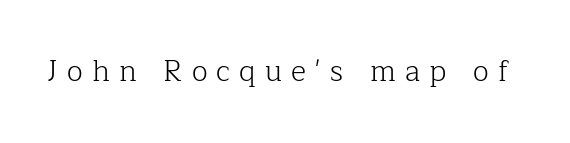
Underlining? Definitely not there. I'd call this a serif setting — the letters wear small feet. The letters advance in unequal steps, a hallmark of proportional type. Compared with typical body copy, the letter spacing here is much looser. A light-to-regular cut is what we see here. No italicization has been applied; the sample stays upright.
